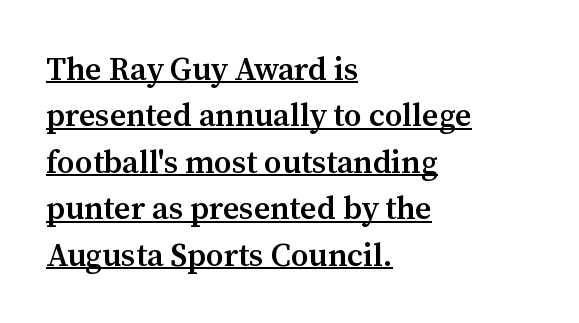
{"serif": "yes", "italic": "no", "bold": "semi", "weight": "semibold", "width": "normal", "stroke_contrast": "medium", "x_height": "medium", "monospaced": "no", "underline": "yes", "align": "left", "line_spacing": "normal", "line_spacing_ratio": 1.45, "letter_spacing": "normal", "letter_spacing_em": 0.0, "glyph_px": 32}
